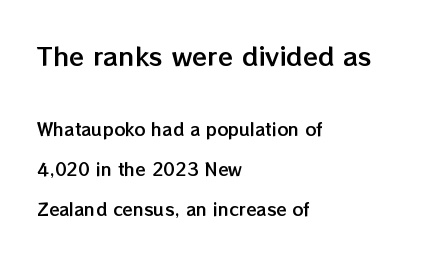
{"italic": "no", "underline": "no", "align": "left", "line_spacing": "loose", "line_spacing_ratio": 2.35, "letter_spacing": "normal", "letter_spacing_em": 0.0, "larger_block": "first", "size_ratio": 1.47, "glyph_px": 25}
